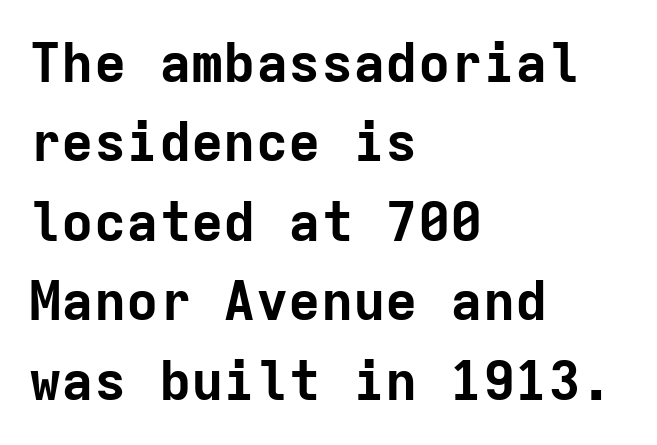
Q: Is the text bold? A: Yes.
Q: Is the text italic (slanted)? A: No, it is upright.
Q: Is the typeface a serif or a sans-serif typeface? A: Sans-serif.
Q: Is the text underlined? A: No.
Q: How is the paragraph aligned? A: Left-aligned.
Q: Is the spacing between letters normal or unusually wide? A: Normal.
Q: Is the spacing between lines tight, normal or loose? A: Normal.
Q: Width (condensed, normal, or wide)? A: Normal.
Q: Stroke contrast? A: Low.
Q: x-height? A: Medium.
Q: Monospaced? A: Yes.
